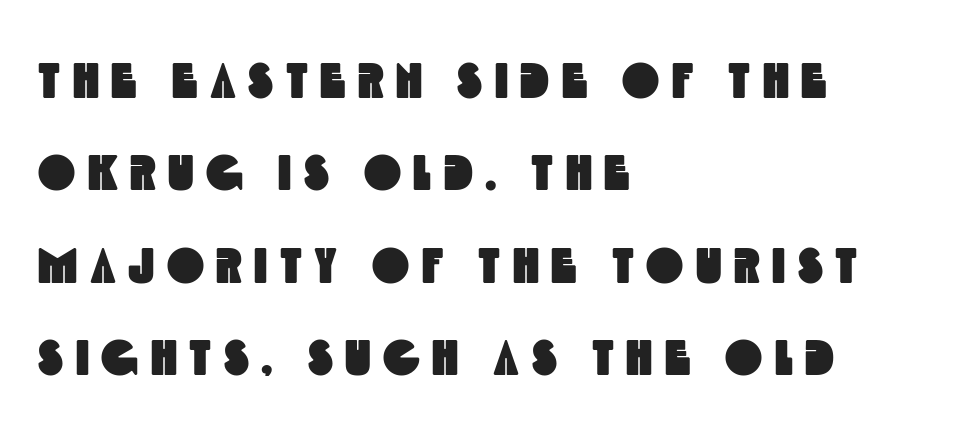
Q: Is the typeface a serif or a sans-serif typeface? A: Sans-serif.
Q: Is the text underlined? A: No.
Q: How is the paragraph aligned? A: Left-aligned.
Q: Is the spacing between letters normal or unusually wide? A: Unusually wide.
Q: Width (condensed, normal, or wide)? A: Condensed.
Q: x-height? A: Large.
Q: Monospaced? A: No.
